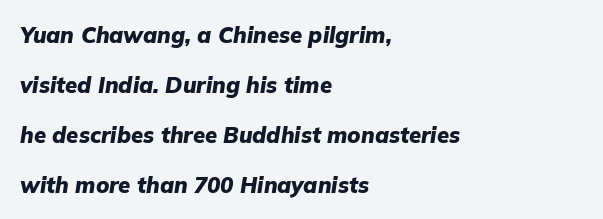
The image shows 22 px bold type, italic (leaning right); set left-aligned, loose line spacing (2.27x), normal letter spacing, not underlined.
